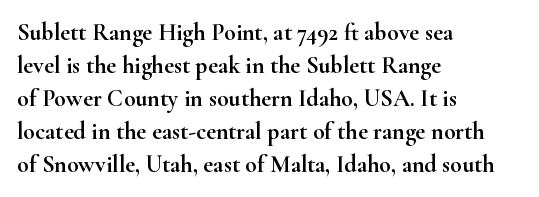
{"italic": "no", "underline": "no", "align": "left", "line_spacing": "normal", "line_spacing_ratio": 1.38, "letter_spacing": "normal", "letter_spacing_em": 0.0, "glyph_px": 24}
